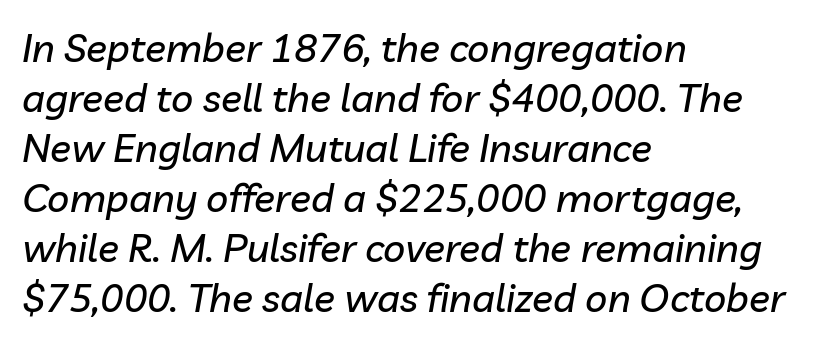
{"italic": "yes", "lean": "right", "slant_degrees": 10, "width": "normal", "stroke_contrast": "low", "x_height": "medium", "monospaced": "no", "underline": "no", "align": "left", "line_spacing": "normal", "line_spacing_ratio": 1.28, "letter_spacing": "normal", "letter_spacing_em": 0.0, "glyph_px": 39}
